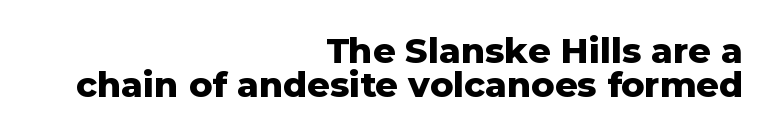
The image shows 35 px heavy sans-serif type, upright; set right-aligned, tight line spacing (0.97x), normal letter spacing, not underlined; low stroke contrast and a medium x-height.
